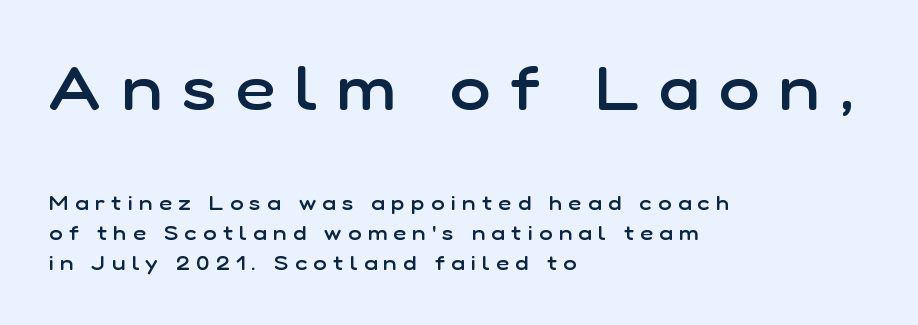
Q: Is the text bold? A: Semi-bold.
Q: Is the text italic (slanted)? A: No, it is upright.
Q: Is the typeface a serif or a sans-serif typeface? A: Sans-serif.
Q: Is the text underlined? A: No.
Q: How is the paragraph aligned? A: Left-aligned.
Q: Is the spacing between letters normal or unusually wide? A: Unusually wide.
Q: Is the spacing between lines tight, normal or loose? A: Normal.
Q: Which block of text is set in a larger size, the first (top) or the second (bottom)? A: The first (top) one.
Q: Width (condensed, normal, or wide)? A: Normal.
Q: Stroke contrast? A: Low.
Q: x-height? A: Medium.
Q: Monospaced? A: No.
